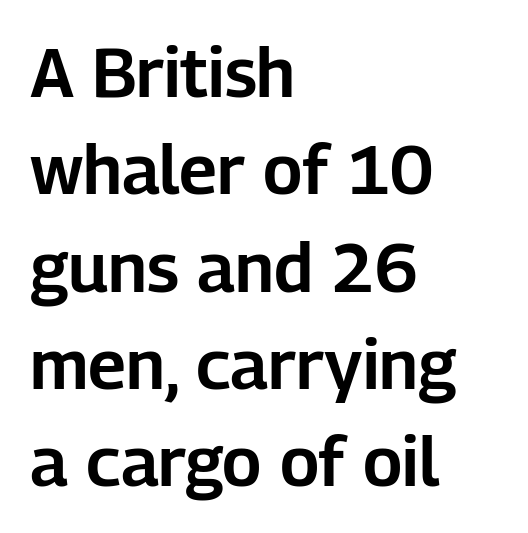
Teacher's note: observe the even left margin — that is flush-left alignment. The foot of each line stays bare and open. Proportional: the letters do not fall into vertical columns. Honestly, the letter spacing is just normal — you wouldn't notice it.
